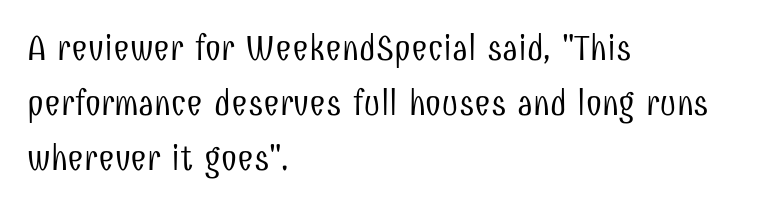
Q: Is the text bold? A: No.
Q: Is the text italic (slanted)? A: No, it is upright.
Q: Is the typeface a serif or a sans-serif typeface? A: Sans-serif.
Q: Is the text underlined? A: No.
Q: How is the paragraph aligned? A: Left-aligned.
Q: Is the spacing between letters normal or unusually wide? A: Normal.
Q: Is the spacing between lines tight, normal or loose? A: Normal.
Q: Width (condensed, normal, or wide)? A: Condensed.
Q: Stroke contrast? A: Low.
Q: x-height? A: Medium.
Q: Monospaced? A: No.
